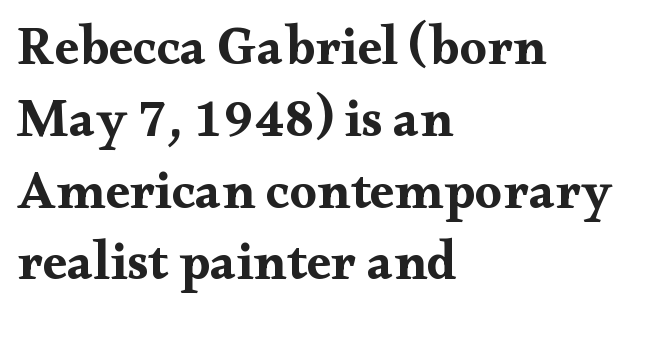
This is serif lettering, the kind often seen in printed books. Caption: standard tracking, unaltered. Varying glyph widths throughout — classic text-font behaviour. Summary of vertical rhythm: regular, with standard interline spacing. These lines stack with their left ends in a neat column.
